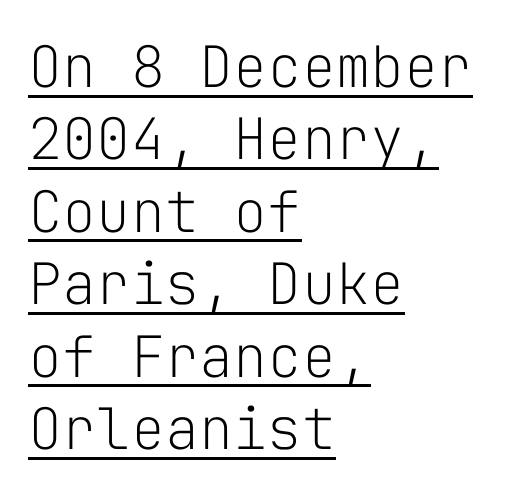
The gaps between neighbouring characters are ordinary and unremarkable. This rendering features underlined lettering. What kind of face is this? One without serifs — a sans. A typesetter would mark this as roman, not italic.
